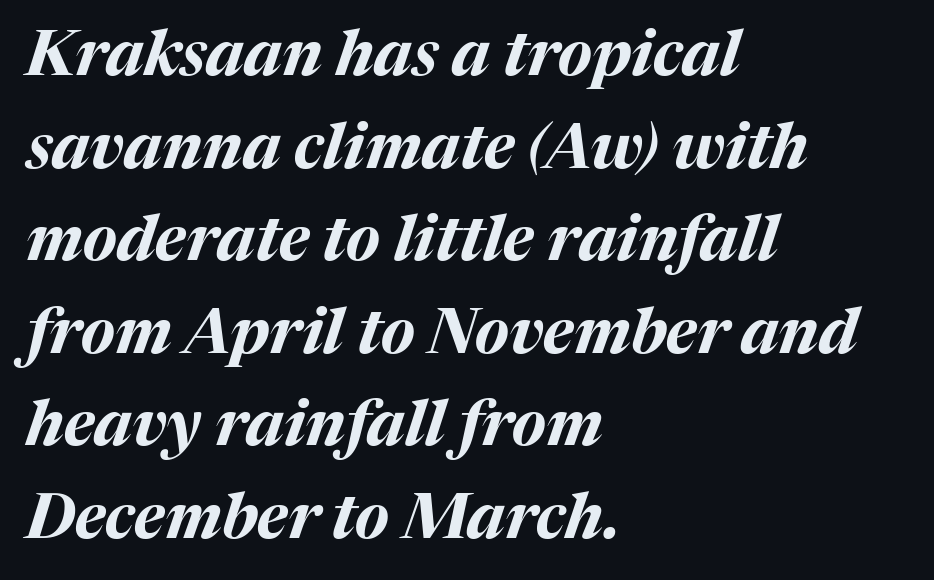
Whoever set this chose a conventional vertical rhythm. The lines in this sample share a left origin and differ only in where they stop. There's an unmistakable incline to the writing here. Weight check: bold — yes, fully.
